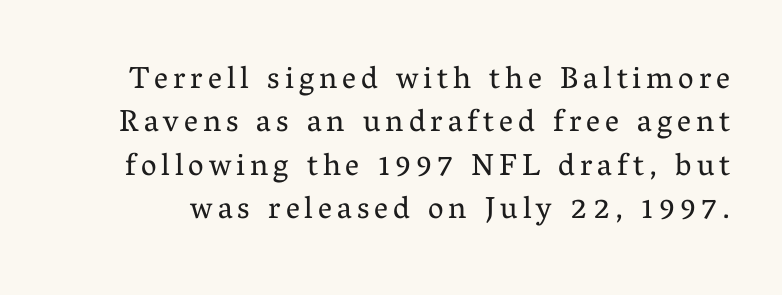
Only glyphs here, with clear space below each row. The block of text has a typical density, with ordinary space between rows. Nope, not italic — everything's standing straight. The text was rendered using a seriffed face with decorative stroke endings.
